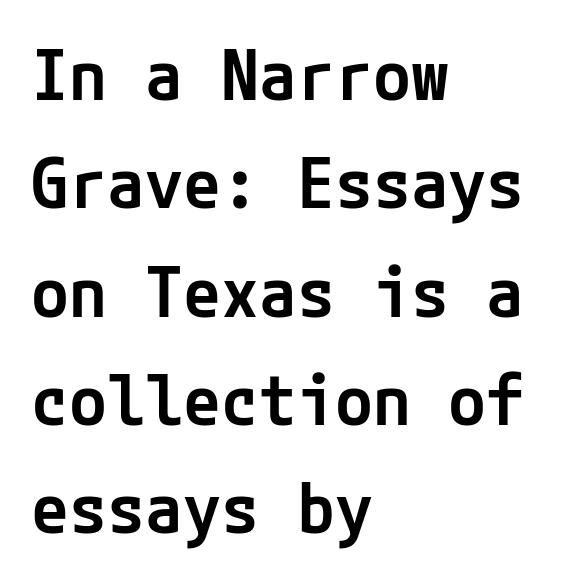
The image shows 69 px semibold sans-serif type, upright; set left-aligned, normal line spacing (1.57x), normal letter spacing, not underlined; low stroke contrast and a medium x-height.
